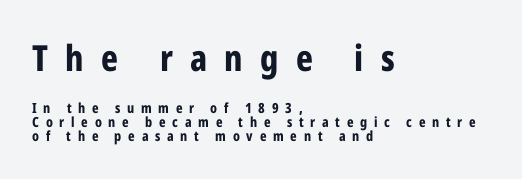
Q: Is the text bold? A: Yes.
Q: Is the text italic (slanted)? A: No, it is upright.
Q: Is the typeface a serif or a sans-serif typeface? A: Sans-serif.
Q: Is the text underlined? A: No.
Q: How is the paragraph aligned? A: Left-aligned.
Q: Is the spacing between letters normal or unusually wide? A: Unusually wide.
Q: Is the spacing between lines tight, normal or loose? A: Tight.
Q: Which block of text is set in a larger size, the first (top) or the second (bottom)? A: The first (top) one.
Q: Width (condensed, normal, or wide)? A: Condensed.
Q: Stroke contrast? A: Low.
Q: x-height? A: Medium.
Q: Monospaced? A: No.
